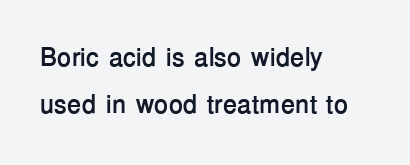
Is the type bold? Yes — the strokes are clearly thick and heavy. Short note: letters normally spaced. If you drew a line through each stem, it would be perfectly vertical. A bare baseline throughout the passage. The ragged edge is on the right, which tells us the setting is flush left.
